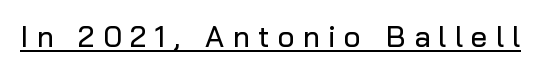
The image shows 29 px sans-serif type, upright; set unusually wide letter spacing (+0.29 em), underlined; low stroke contrast and a medium x-height.
